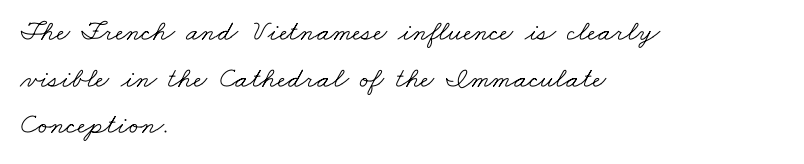
{"serif": "yes", "bold": "no", "weight": "light", "width": "wide", "stroke_contrast": "low", "x_height": "small", "monospaced": "no", "underline": "no", "align": "left", "line_spacing": "normal", "line_spacing_ratio": 1.61, "letter_spacing": "normal", "letter_spacing_em": 0.0, "glyph_px": 29}
